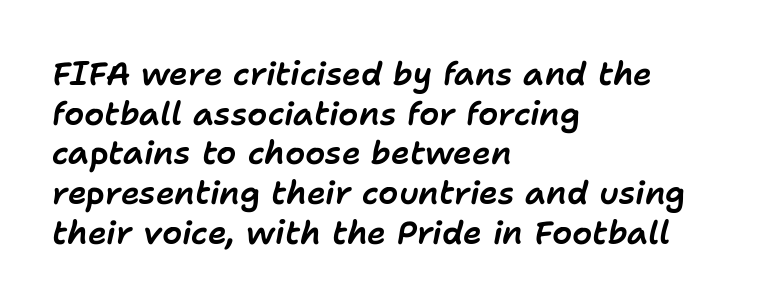
Words float on clear page, feet unadorned. Line starts are locked; line ends wander. You could not count columns in this text — the font is proportionally spaced. Standard letterfit; no display-style spreading of the glyphs. Italic? Definitely — the glyphs are oblique.
